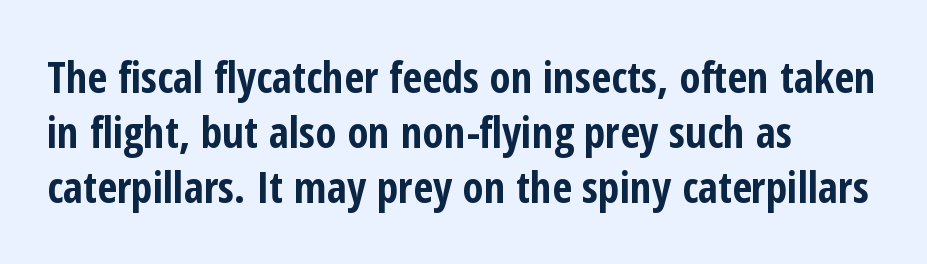
The image shows 43 px bold, condensed sans-serif type, upright; set left-aligned, normal line spacing (1.28x), normal letter spacing, not underlined; low stroke contrast and a medium x-height.
